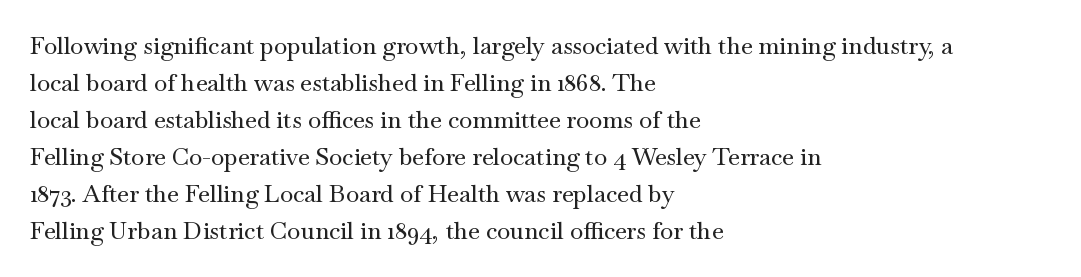
{"italic": "no", "underline": "no", "align": "left", "line_spacing": "normal", "line_spacing_ratio": 1.54, "letter_spacing": "normal", "letter_spacing_em": 0.0, "glyph_px": 24}
